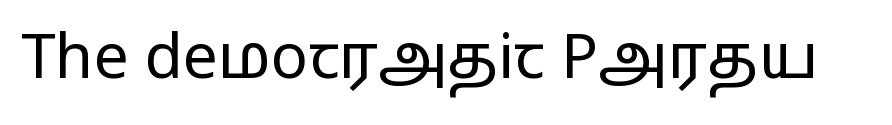
Q: Is the text bold? A: No.
Q: Is the text italic (slanted)? A: No, it is upright.
Q: Is the typeface a serif or a sans-serif typeface? A: Sans-serif.
Q: Is the text underlined? A: No.
Q: Is the spacing between letters normal or unusually wide? A: Normal.
Q: Width (condensed, normal, or wide)? A: Wide.
Q: Stroke contrast? A: Low.
Q: x-height? A: Medium.
Q: Monospaced? A: No.
